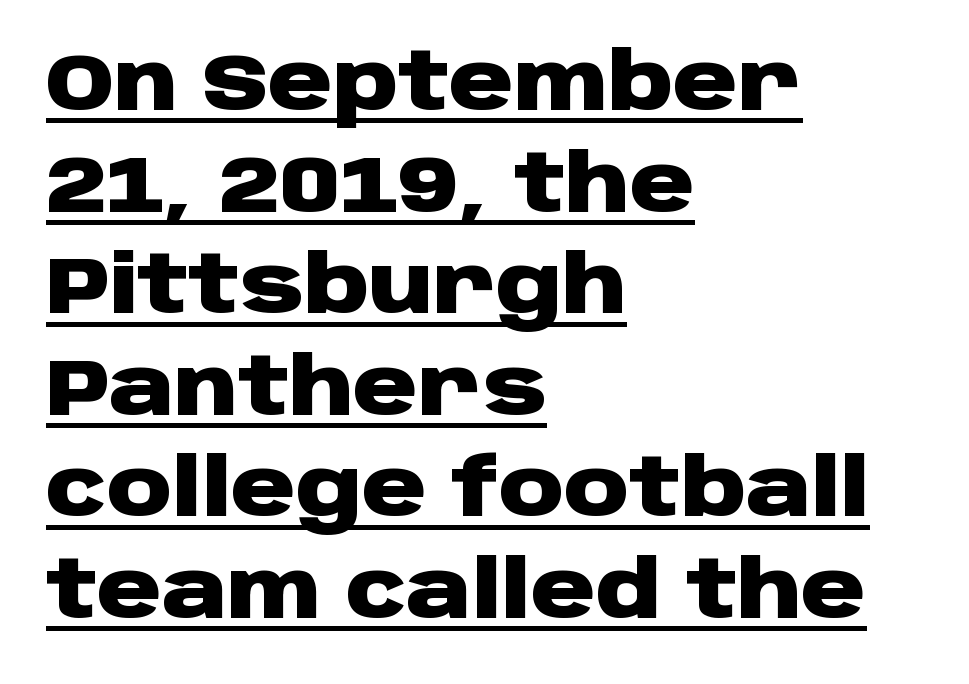
{"serif": "no", "italic": "no", "bold": "yes", "weight": "heavy", "width": "wide", "stroke_contrast": "low", "x_height": "large", "monospaced": "no", "underline": "yes", "align": "left", "line_spacing": "normal", "line_spacing_ratio": 1.27, "letter_spacing": "normal", "letter_spacing_em": 0.0, "glyph_px": 80}
